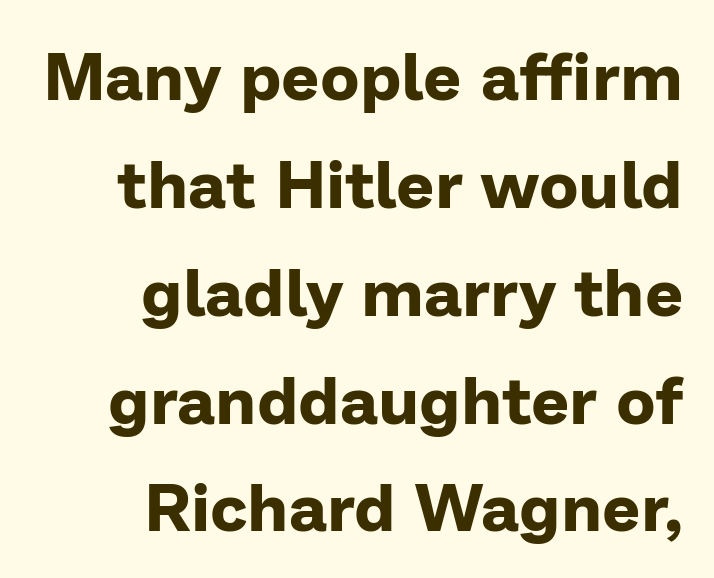
Q: Is the text bold? A: Yes.
Q: Is the text italic (slanted)? A: No, it is upright.
Q: Is the typeface a serif or a sans-serif typeface? A: Sans-serif.
Q: Is the text underlined? A: No.
Q: How is the paragraph aligned? A: Right-aligned.
Q: Is the spacing between letters normal or unusually wide? A: Normal.
Q: Is the spacing between lines tight, normal or loose? A: Normal.
Q: Width (condensed, normal, or wide)? A: Normal.
Q: Stroke contrast? A: Low.
Q: x-height? A: Medium.
Q: Monospaced? A: No.
